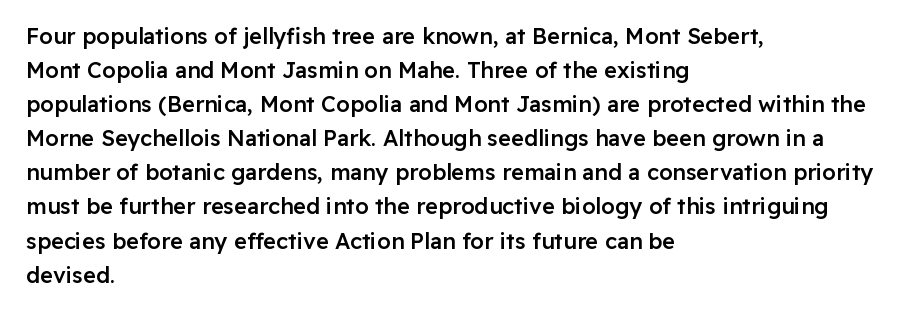
The image shows 22 px text type, upright; set left-aligned, normal line spacing (1.55x), normal letter spacing, not underlined.
